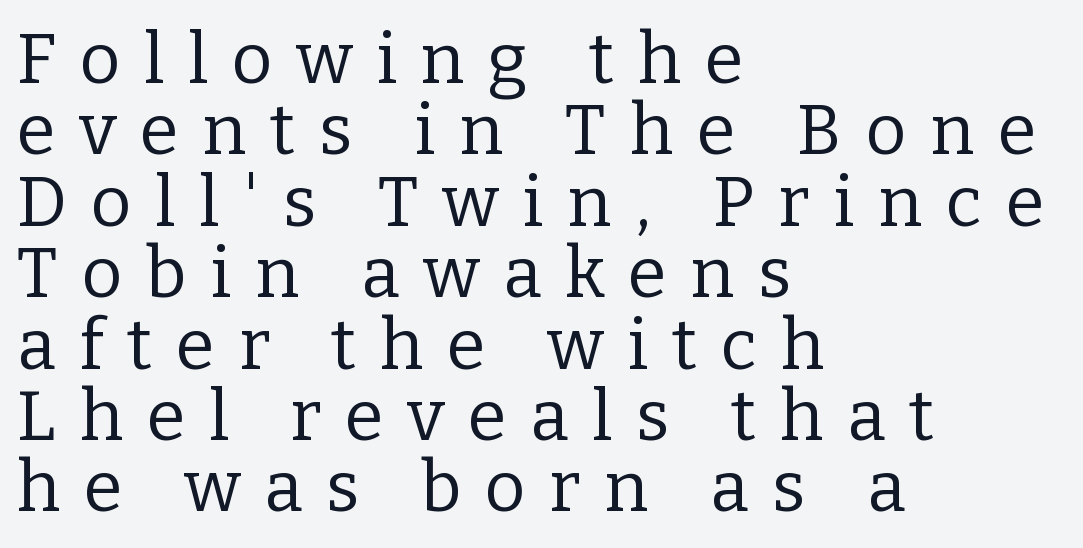
The image shows 70 px regular-weight serif type, upright; set left-aligned, tight line spacing (1.02x), unusually wide letter spacing (+0.34 em), not underlined; low stroke contrast and a medium x-height.
